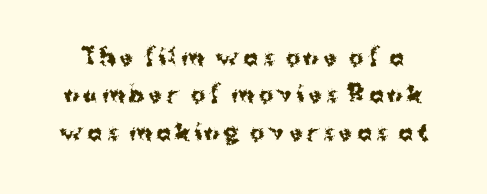
{"italic": "no", "bold": "yes", "underline": "no", "line_spacing": "normal", "line_spacing_ratio": 1.7, "glyph_px": 22}
